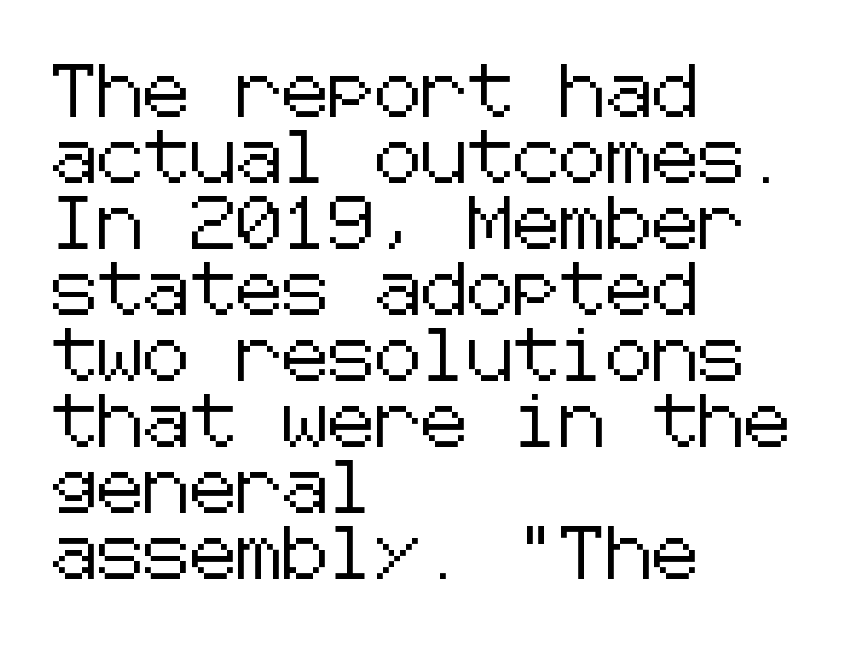
The image shows 52 px sans-serif type, upright; set left-aligned, normal line spacing (1.27x), normal letter spacing, not underlined; low stroke contrast and a medium x-height.
